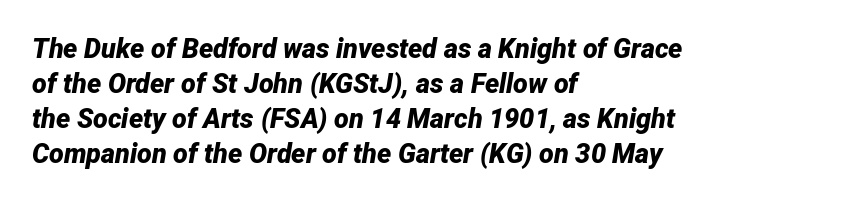
The image shows 27 px bold type, italic (leaning right); set left-aligned, normal line spacing (1.3x), normal letter spacing, not underlined.
